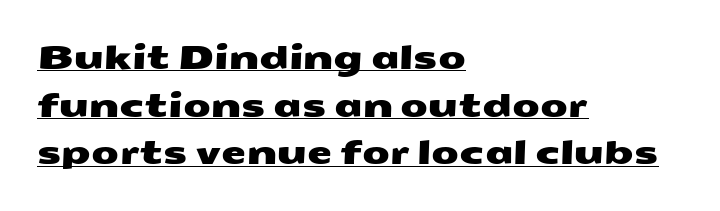
The rows are spaced the way most documents space them. Think of a printed novel: that variable character pitch is what you see here. Teacher's note: observe the even left margin — that is flush-left alignment. The glyphs in this specimen are sans serif.
